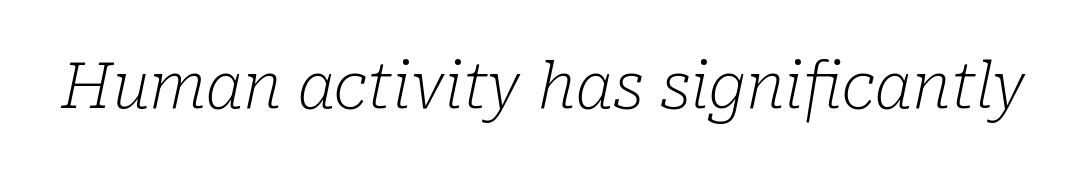
Q: Is the text bold? A: No.
Q: Is the text italic (slanted)? A: Yes, it leans right by about 10 degrees.
Q: Is the typeface a serif or a sans-serif typeface? A: Serif.
Q: Is the text underlined? A: No.
Q: Is the spacing between letters normal or unusually wide? A: Normal.
Q: Width (condensed, normal, or wide)? A: Normal.
Q: Stroke contrast? A: Low.
Q: x-height? A: Medium.
Q: Monospaced? A: No.
